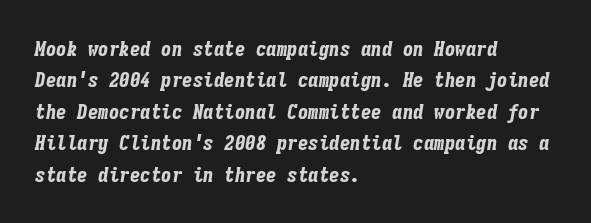
The image shows 21 px bold type, italic (leaning right); set left-aligned, normal line spacing (1.5x), normal letter spacing, not underlined.
